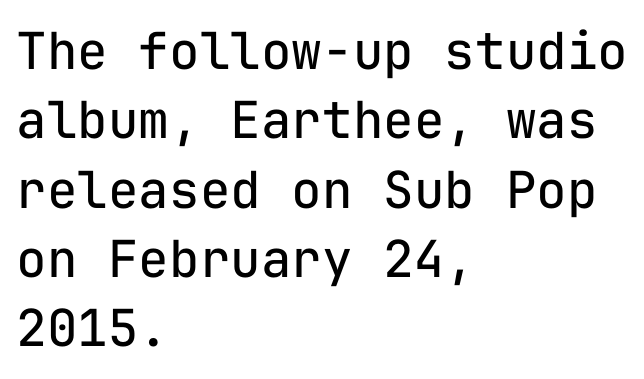
Q: Is the text bold? A: No.
Q: Is the text italic (slanted)? A: No, it is upright.
Q: Is the typeface a serif or a sans-serif typeface? A: Sans-serif.
Q: Is the text underlined? A: No.
Q: How is the paragraph aligned? A: Left-aligned.
Q: Is the spacing between letters normal or unusually wide? A: Normal.
Q: Is the spacing between lines tight, normal or loose? A: Normal.
Q: Width (condensed, normal, or wide)? A: Normal.
Q: Stroke contrast? A: Low.
Q: x-height? A: Medium.
Q: Monospaced? A: Yes.
